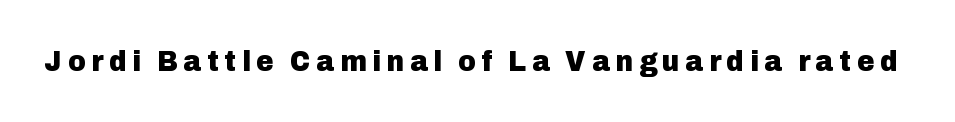
{"serif": "no", "italic": "no", "bold": "yes", "weight": "heavy", "width": "normal", "stroke_contrast": "low", "x_height": "medium", "monospaced": "no", "underline": "no", "glyph_px": 30}
